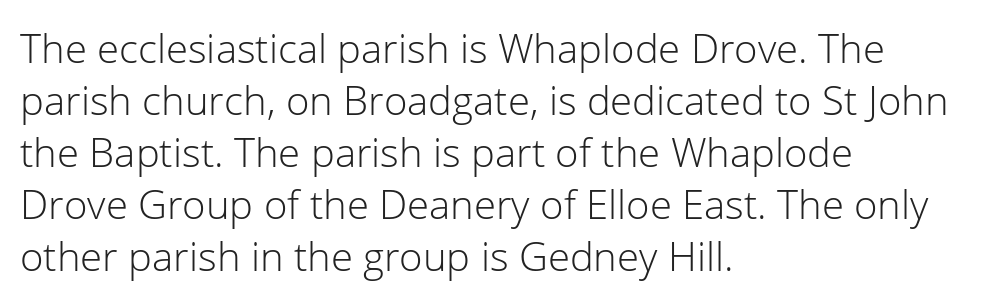
Q: Is the text bold? A: No.
Q: Is the text italic (slanted)? A: No, it is upright.
Q: Is the typeface a serif or a sans-serif typeface? A: Sans-serif.
Q: Is the text underlined? A: No.
Q: How is the paragraph aligned? A: Left-aligned.
Q: Is the spacing between letters normal or unusually wide? A: Normal.
Q: Is the spacing between lines tight, normal or loose? A: Normal.
Q: Width (condensed, normal, or wide)? A: Normal.
Q: Stroke contrast? A: Low.
Q: x-height? A: Medium.
Q: Monospaced? A: No.
